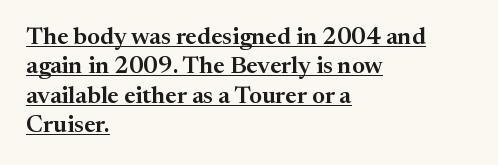
Q: Is the text italic (slanted)? A: No, it is upright.
Q: Is the text underlined? A: Yes.
Q: How is the paragraph aligned? A: Left-aligned.
Q: Is the spacing between letters normal or unusually wide? A: Normal.
